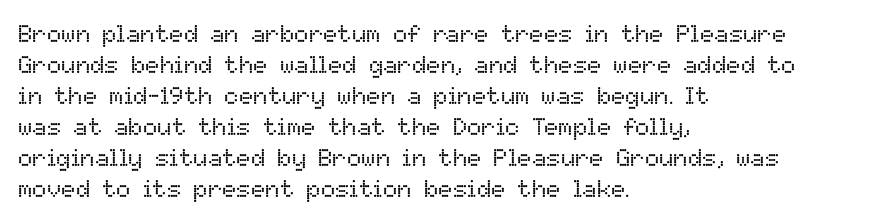
Q: Is the text bold? A: No.
Q: Is the text italic (slanted)? A: No, it is upright.
Q: Is the text underlined? A: No.
Q: How is the paragraph aligned? A: Left-aligned.
Q: Is the spacing between letters normal or unusually wide? A: Normal.
Q: Is the spacing between lines tight, normal or loose? A: Normal.
